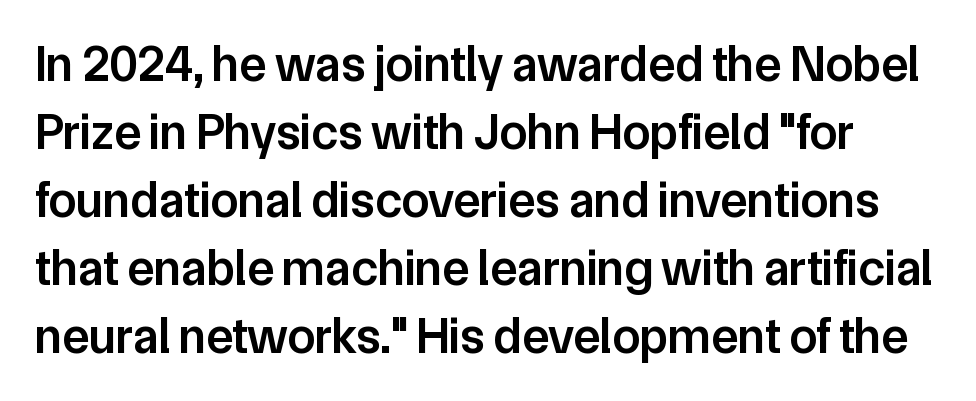
The image shows 50 px semibold sans-serif type, upright; set normal line spacing (1.36x), normal letter spacing, not underlined; low stroke contrast and a medium x-height.
